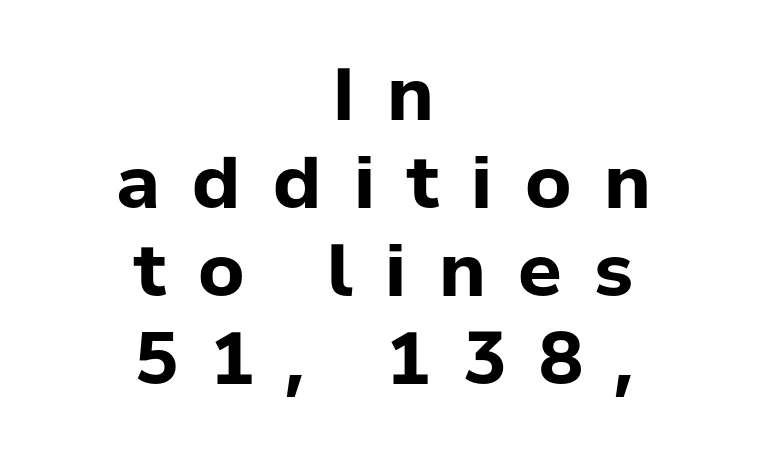
The lines in this sample share a center point and differ in where they start and stop. Typographic density is high because the face is bold. The rendering uses natural spacing where letterforms have individual widths. Check under the words: just untouched page. This rendering widens character spacing well past its baseline value. Tall strokes in this sample are plumb rather than angled.
